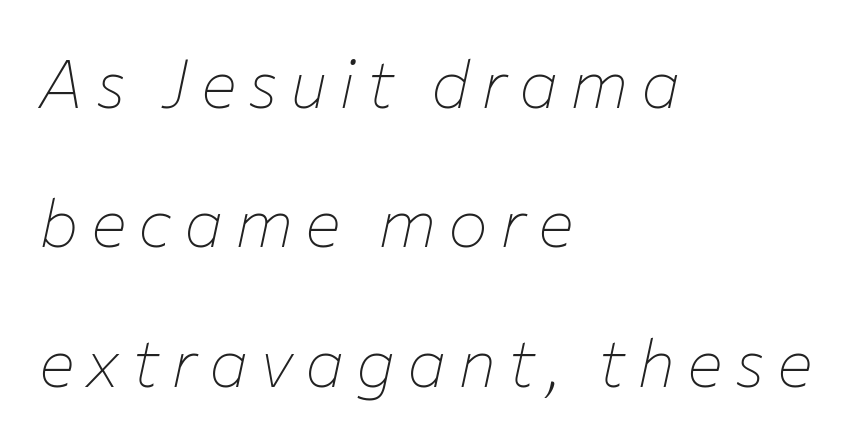
Q: Is the text bold? A: No.
Q: Is the text italic (slanted)? A: Yes, it leans right by about 12 degrees.
Q: Is the text underlined? A: No.
Q: How is the paragraph aligned? A: Left-aligned.
Q: Is the spacing between lines tight, normal or loose? A: Loose.
Q: Width (condensed, normal, or wide)? A: Normal.
Q: Stroke contrast? A: Low.
Q: x-height? A: Medium.
Q: Monospaced? A: No.
